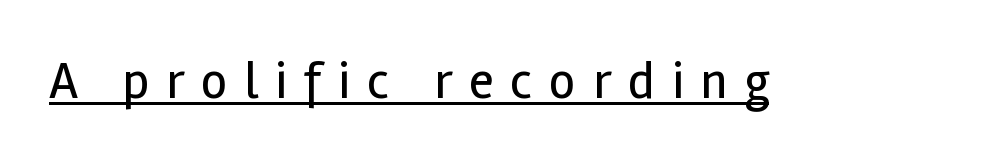
{"serif": "no", "italic": "no", "bold": "no", "weight": "regular", "width": "normal", "x_height": "medium", "monospaced": "no", "underline": "yes", "letter_spacing": "wide", "letter_spacing_em": 0.32, "glyph_px": 52}
